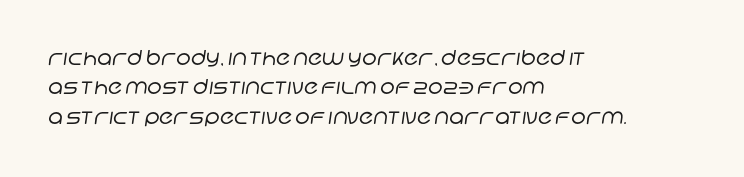
In terms of letterspacing, this is plain default setting. Just letters on the line, the space beneath them empty. Layout note: lines flush left. Stroke mass is kept to a normal reading level or below. The vertical gap from one line to the next is medium.
